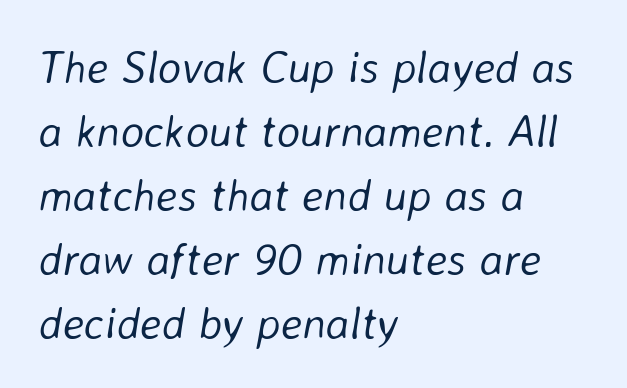
Q: Is the text bold? A: No.
Q: Is the text italic (slanted)? A: Yes, it leans right by about 8 degrees.
Q: Is the text underlined? A: No.
Q: How is the paragraph aligned? A: Left-aligned.
Q: Is the spacing between letters normal or unusually wide? A: Normal.
Q: Is the spacing between lines tight, normal or loose? A: Normal.
Q: Width (condensed, normal, or wide)? A: Normal.
Q: Stroke contrast? A: Low.
Q: x-height? A: Medium.
Q: Monospaced? A: No.
